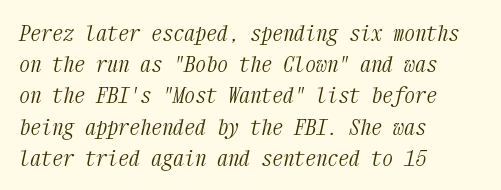
{"italic": "yes", "lean": "right", "slant_degrees": 12, "bold": "no", "underline": "no", "align": "left", "line_spacing": "normal", "line_spacing_ratio": 1.42, "letter_spacing": "normal", "letter_spacing_em": 0.0, "glyph_px": 22}
